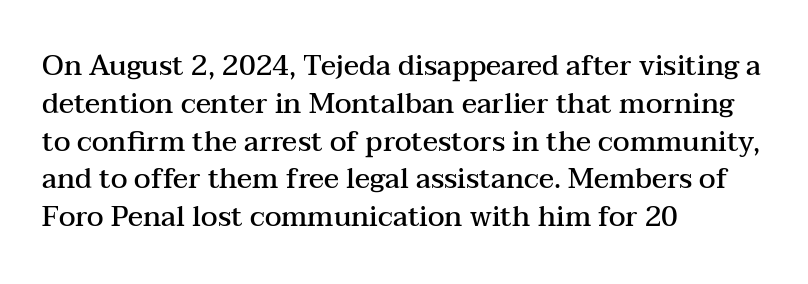
The image shows 28 px semibold, wide serif type, upright; set left-aligned, normal line spacing (1.35x), normal letter spacing, not underlined; medium stroke contrast and a medium x-height.
